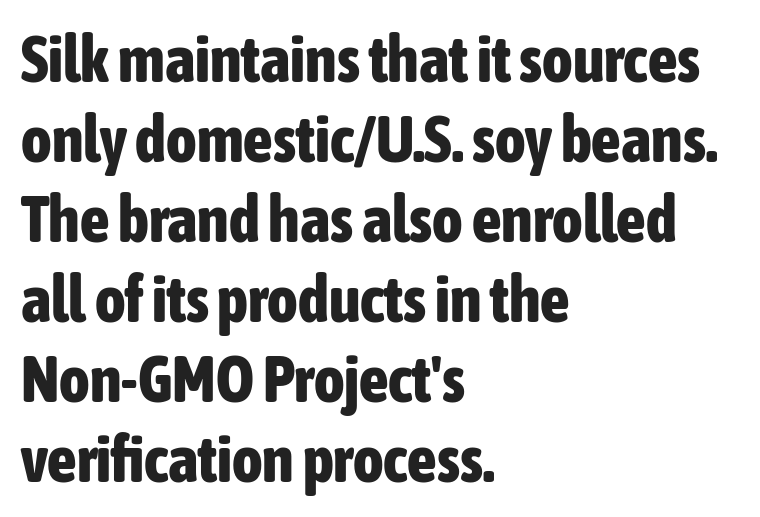
The image shows 65 px bold, condensed sans-serif type, upright; set left-aligned, line spacing 1.23x, normal letter spacing, not underlined; low stroke contrast and a medium x-height.
